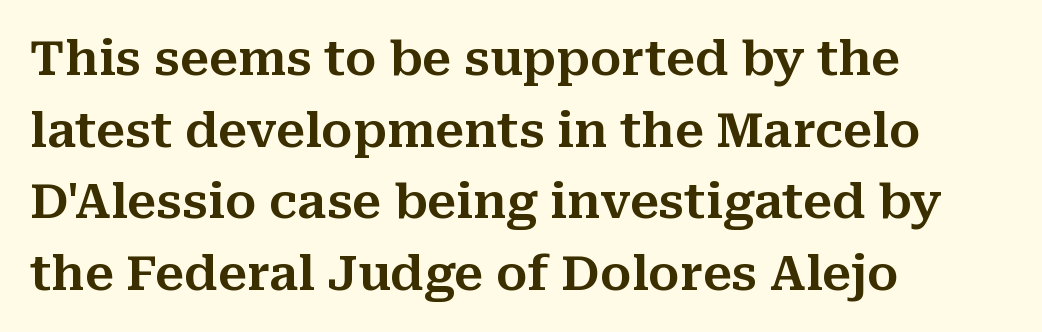
{"serif": "yes", "italic": "no", "width": "normal", "stroke_contrast": "medium", "x_height": "medium", "monospaced": "no", "underline": "no", "align": "left", "line_spacing": "normal", "line_spacing_ratio": 1.49, "letter_spacing": "normal", "letter_spacing_em": 0.0, "glyph_px": 48}
